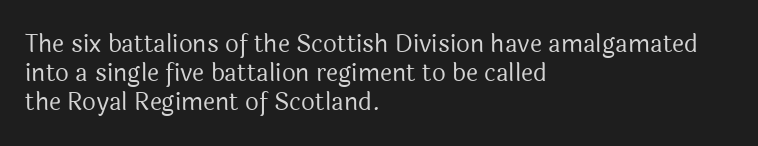
{"italic": "no", "bold": "no", "underline": "no", "align": "left", "line_spacing_ratio": 1.2, "letter_spacing": "normal", "letter_spacing_em": 0.0, "glyph_px": 24}
